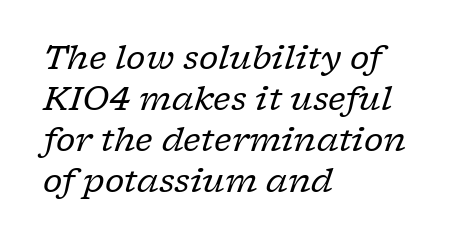
{"serif": "yes", "italic": "yes", "lean": "right", "slant_degrees": 17, "bold": "no", "weight": "regular", "width": "normal", "stroke_contrast": "low", "x_height": "medium", "monospaced": "no", "underline": "no", "align": "left", "line_spacing_ratio": 1.24, "letter_spacing": "normal", "letter_spacing_em": 0.0, "glyph_px": 33}
